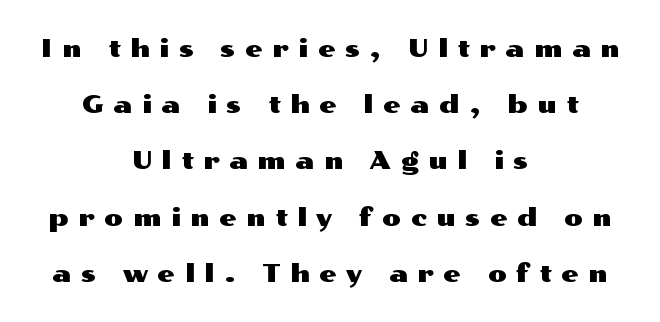
The letters stand upright; this is a roman face. Layout note: lines centered. Nobody drew a line under any word here. The tracking reads as deliberately expanded to a designer's eye. What's the leading like? Stretched, with rows far apart.
